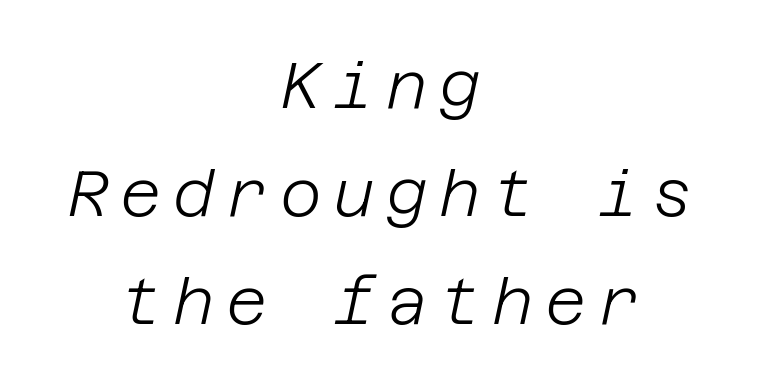
Italic: yes, the glyphs are oblique. Whoever set this chose a conventional vertical rhythm. Heft: none added — not bold. Underlining? Definitely not there. Alignment: centered.
